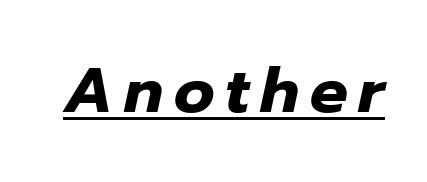
{"italic": "yes", "lean": "right", "slant_degrees": 12, "bold": "yes", "weight": "heavy", "width": "normal", "stroke_contrast": "low", "x_height": "medium", "monospaced": "no", "underline": "yes", "glyph_px": 63}
